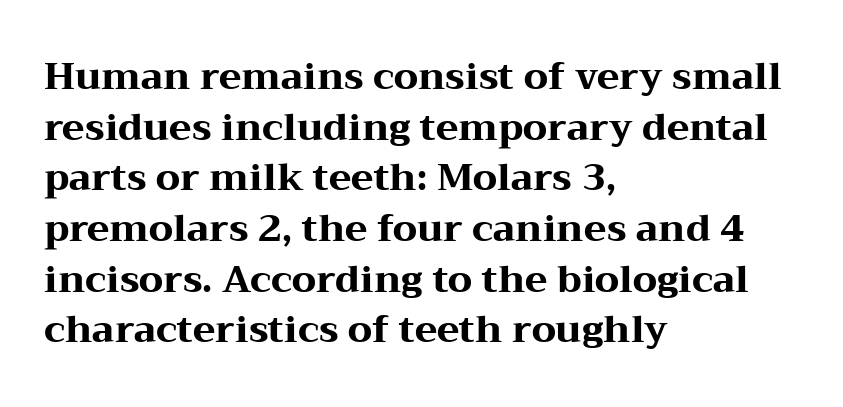
The image shows 37 px heavy, wide serif type, upright; set left-aligned, normal line spacing (1.37x), normal letter spacing, not underlined; medium stroke contrast and a medium x-height.
